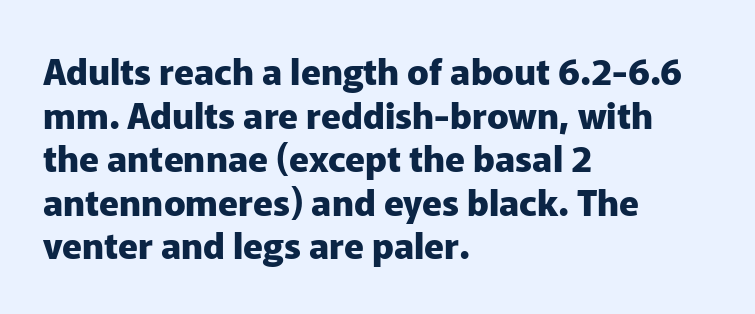
The image shows 36 px heavy sans-serif type, upright; set left-aligned, line spacing 1.21x, normal letter spacing, not underlined; low stroke contrast and a medium x-height.
